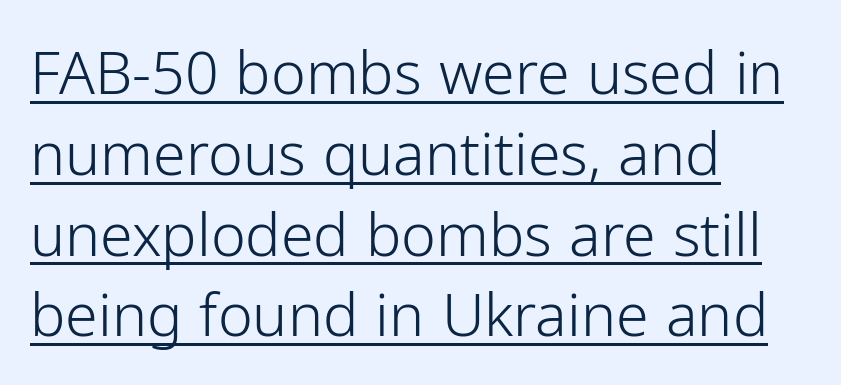
Q: Is the text bold? A: No.
Q: Is the text italic (slanted)? A: No, it is upright.
Q: Is the typeface a serif or a sans-serif typeface? A: Sans-serif.
Q: Is the text underlined? A: Yes.
Q: How is the paragraph aligned? A: Left-aligned.
Q: Is the spacing between letters normal or unusually wide? A: Normal.
Q: Is the spacing between lines tight, normal or loose? A: Normal.
Q: Width (condensed, normal, or wide)? A: Normal.
Q: Stroke contrast? A: Low.
Q: x-height? A: Medium.
Q: Monospaced? A: No.
